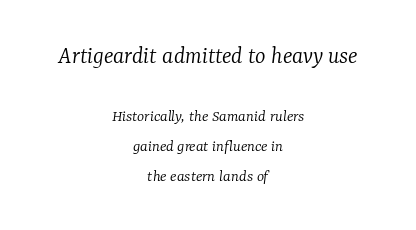
You could call the tracking neutral — neither tight nor loose. Anything drawn beneath the words? Only blank space. No heavy texture on the line: the type isn't bold. Looking at the ascenders, they clearly lean.
